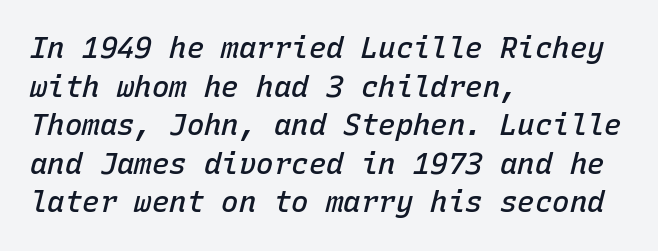
{"italic": "yes", "lean": "right", "slant_degrees": 15, "bold": "semi", "weight": "semibold", "width": "normal", "stroke_contrast": "low", "x_height": "medium", "monospaced": "yes", "underline": "no", "align": "left", "line_spacing": "normal", "line_spacing_ratio": 1.33, "letter_spacing": "normal", "letter_spacing_em": 0.0, "glyph_px": 29}
